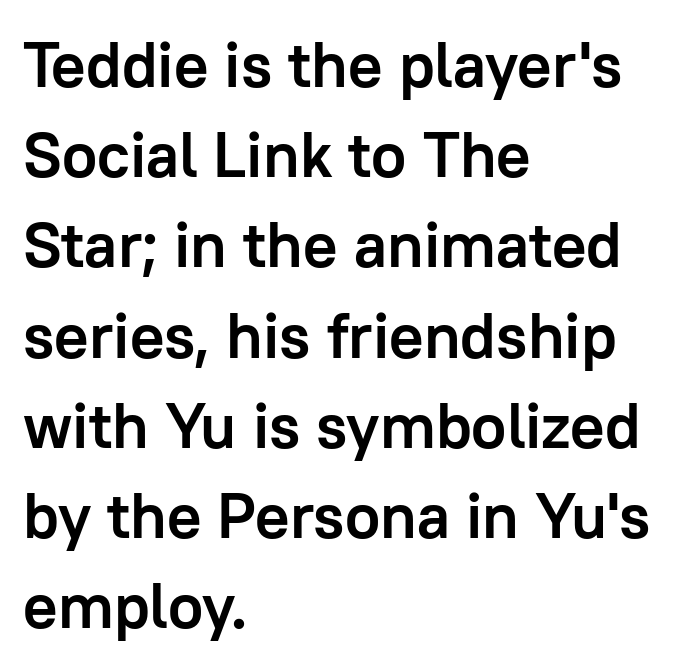
No extra tracking has been applied to these lines. Unlike a traditional serif, this face leaves its strokes unadorned. Quick note: not italic, upright. Quick note: underline off. The rendering uses a moderate line-height, typical for paragraphs. Character widths vary here, with narrow letters taking less room than wide ones.
